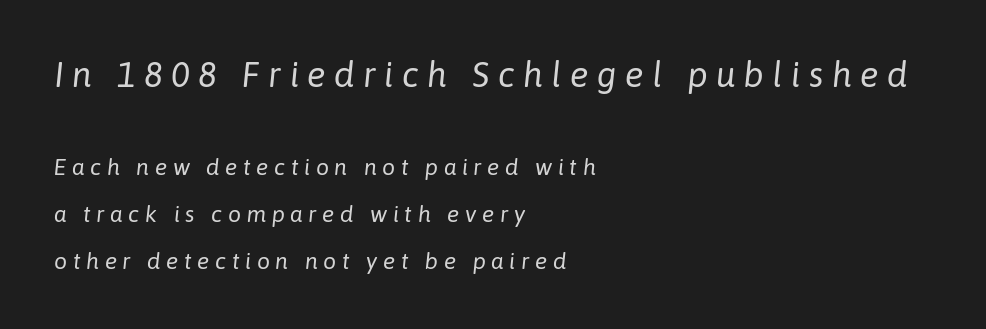
The image shows 35 px regular-weight type, italic (leaning right); set left-aligned, loose line spacing (2.04x), unusually wide letter spacing (+0.24 em), not underlined; the first (top) block is 1.52x larger; low stroke contrast and a medium x-height.
